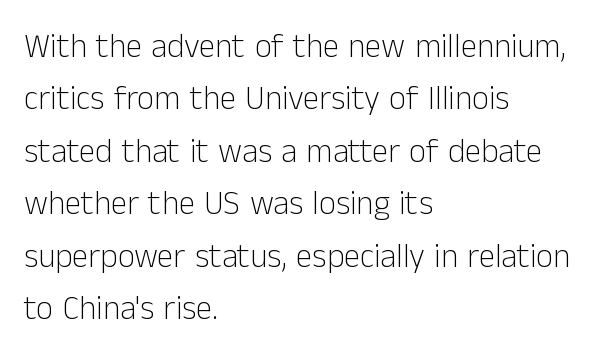
Vertical strokes here are truly vertical. Think standard paragraph weight, or any step lighter than that. The lines in this sample share a left origin and differ only in where they stop. The type family on display is of the sans-serif kind.
